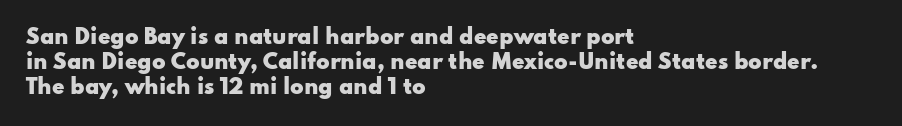
The image shows 20 px bold type, upright; set left-aligned, normal line spacing (1.25x), normal letter spacing, not underlined.
